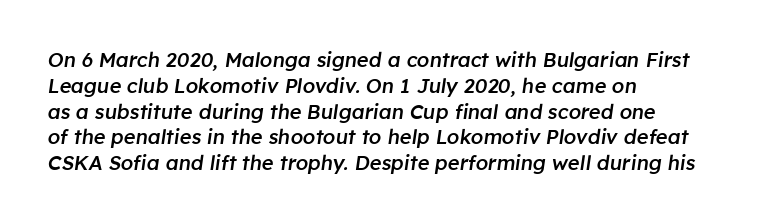
Q: Is the text bold? A: Semi-bold.
Q: Is the text italic (slanted)? A: Yes, it leans right by about 8 degrees.
Q: Is the text underlined? A: No.
Q: How is the paragraph aligned? A: Left-aligned.
Q: Is the spacing between letters normal or unusually wide? A: Normal.
Q: Is the spacing between lines tight, normal or loose? A: Normal.
